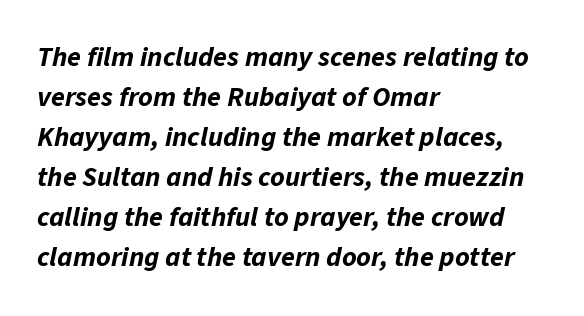
Italic? Definitely — the glyphs are oblique. Here the designer chose a conventional face with non-uniform glyph widths. Here the glyphs are tracked normally, forming tight word shapes. Quick note: underline off. Which margin do the lines hug? The left one — the right edge is uneven. Compared with typical paragraphs, the rows here are spaced about the same.
